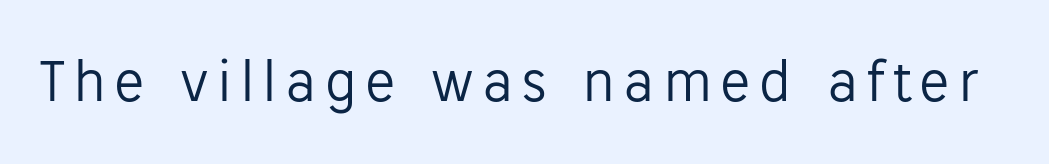
The image shows 62 px light sans-serif type, upright; set not underlined; low stroke contrast and a medium x-height.
